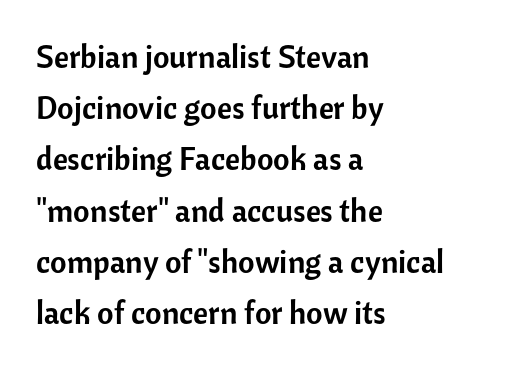
Note the varied advance widths — an 'i' is clearly narrower than an 'm'. Rows of type keep a routine distance in the vertical direction. A student would call this left alignment; a typographer would say flush left, rag right. Underlining? Definitely not there.
